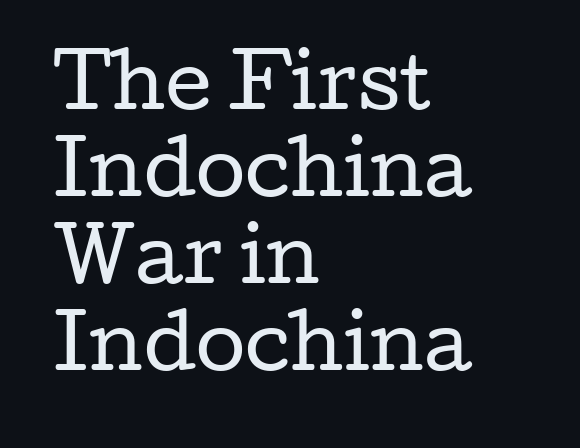
The image shows 72 px regular-weight, wide serif type, upright; set left-aligned, line spacing 1.21x, normal letter spacing, not underlined; low stroke contrast and a medium x-height.
